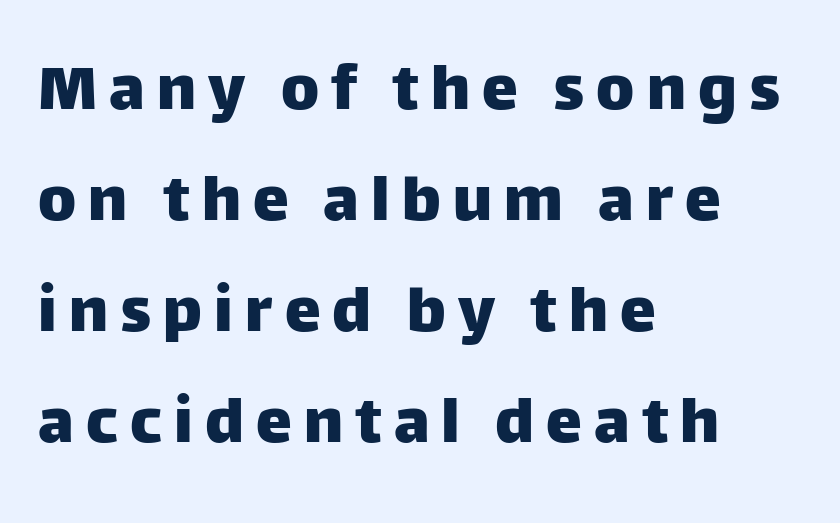
The image shows 72 px sans-serif type, upright; set left-aligned, normal line spacing (1.54x), not underlined; low stroke contrast and a large x-height.
